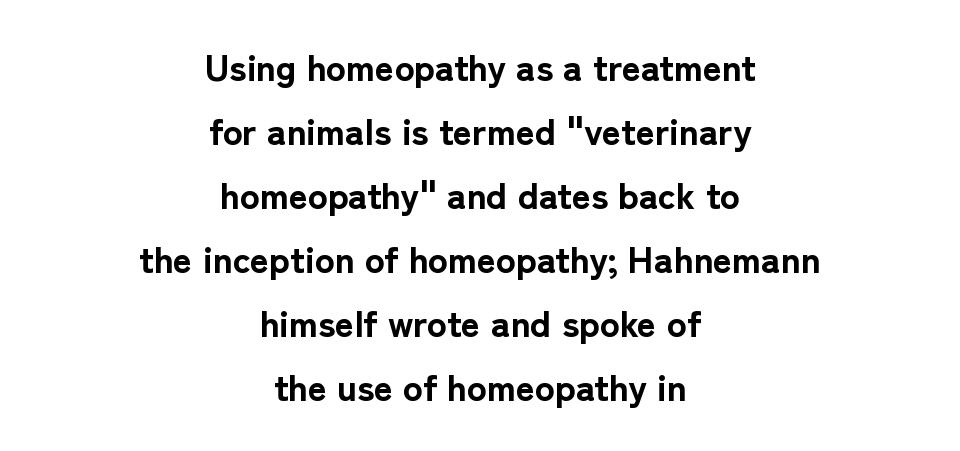
Q: Is the text bold? A: Yes.
Q: Is the text italic (slanted)? A: No, it is upright.
Q: Is the typeface a serif or a sans-serif typeface? A: Sans-serif.
Q: Is the text underlined? A: No.
Q: How is the paragraph aligned? A: Centered.
Q: Is the spacing between letters normal or unusually wide? A: Normal.
Q: Width (condensed, normal, or wide)? A: Normal.
Q: Stroke contrast? A: Low.
Q: x-height? A: Medium.
Q: Monospaced? A: No.
